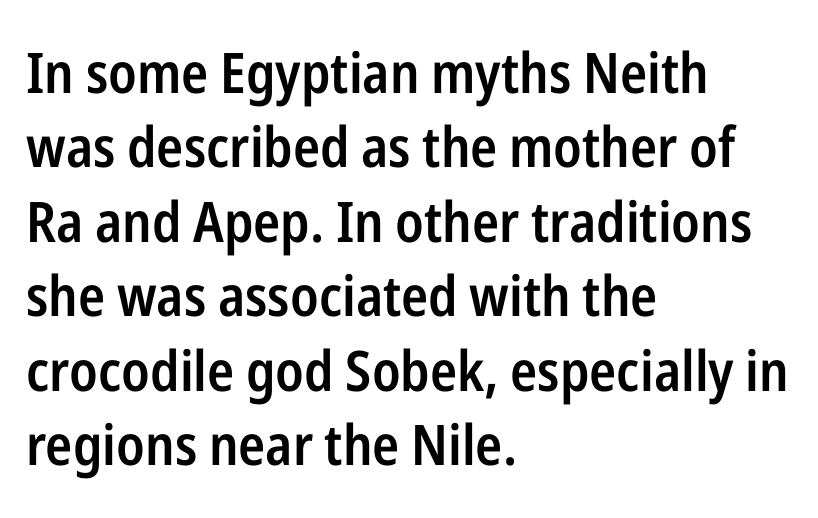
I'd describe the lettering as semibold — firm but not a full bold. Style check: upright. The compositor pushed each line to the left boundary. The rendering keeps characters at their native spacing. The face used here is a sans, in the tradition of grotesques and geometrics.
